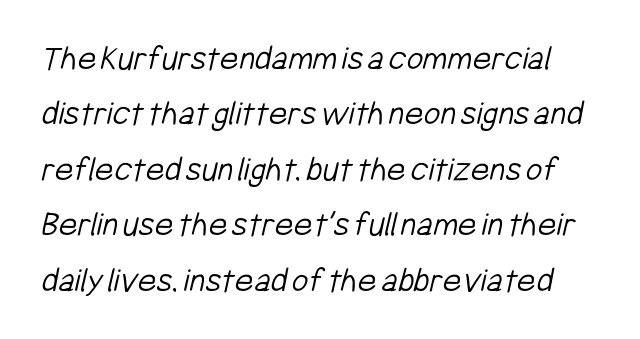
{"serif": "no", "bold": "no", "weight": "light", "width": "condensed", "stroke_contrast": "low", "x_height": "medium", "monospaced": "no", "underline": "no", "line_spacing": "normal", "line_spacing_ratio": 1.54, "letter_spacing": "normal", "letter_spacing_em": 0.0, "glyph_px": 36}
